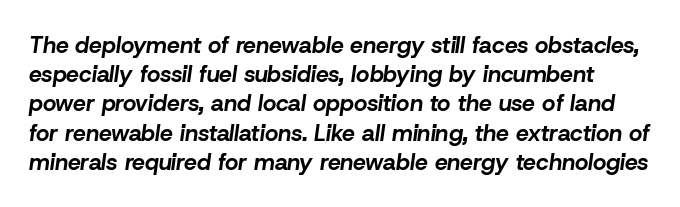
The image shows 23 px bold type, italic (leaning right); set normal line spacing (1.27x), normal letter spacing, not underlined.
